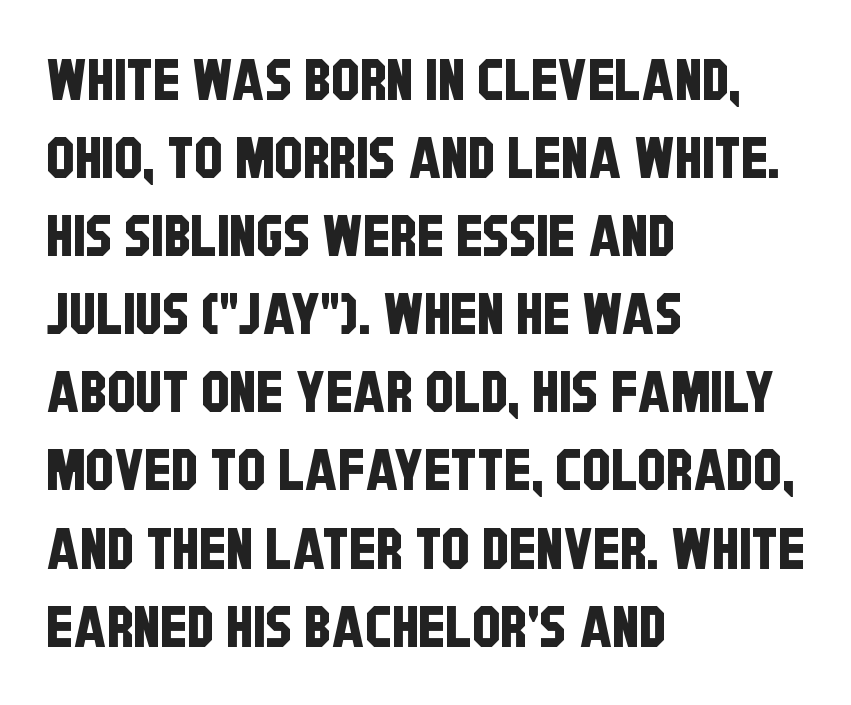
The image shows 57 px condensed sans-serif type; set left-aligned, normal line spacing (1.37x), normal letter spacing, not underlined; low stroke contrast and a large x-height.
